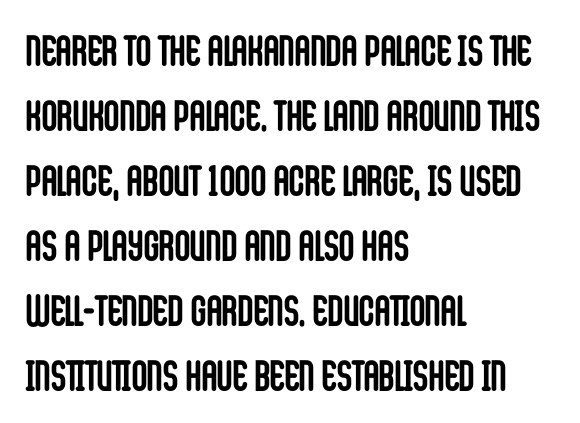
{"serif": "no", "italic": "no", "bold": "yes", "weight": "semibold", "width": "condensed", "stroke_contrast": "low", "x_height": "large", "monospaced": "no", "underline": "no", "align": "left", "line_spacing": "normal", "line_spacing_ratio": 1.51, "letter_spacing": "normal", "letter_spacing_em": 0.0, "glyph_px": 43}
